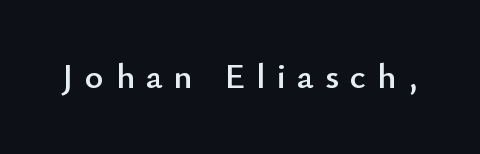
The image shows 36 px sans-serif type, upright; set unusually wide letter spacing (+0.31 em), not underlined; low stroke contrast and a small x-height.
